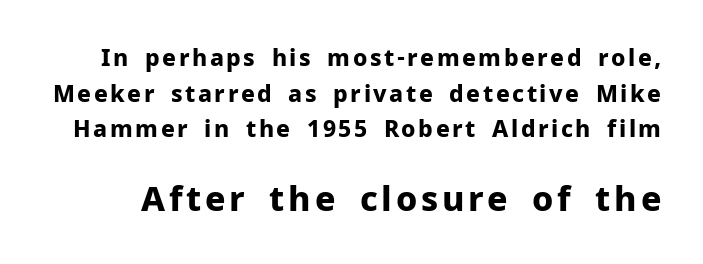
{"serif": "no", "italic": "no", "bold": "yes", "weight": "bold", "width": "normal", "stroke_contrast": "low", "x_height": "medium", "monospaced": "no", "underline": "no", "line_spacing": "normal", "line_spacing_ratio": 1.55, "larger_block": "second", "size_ratio": 1.48, "glyph_px": 34}
